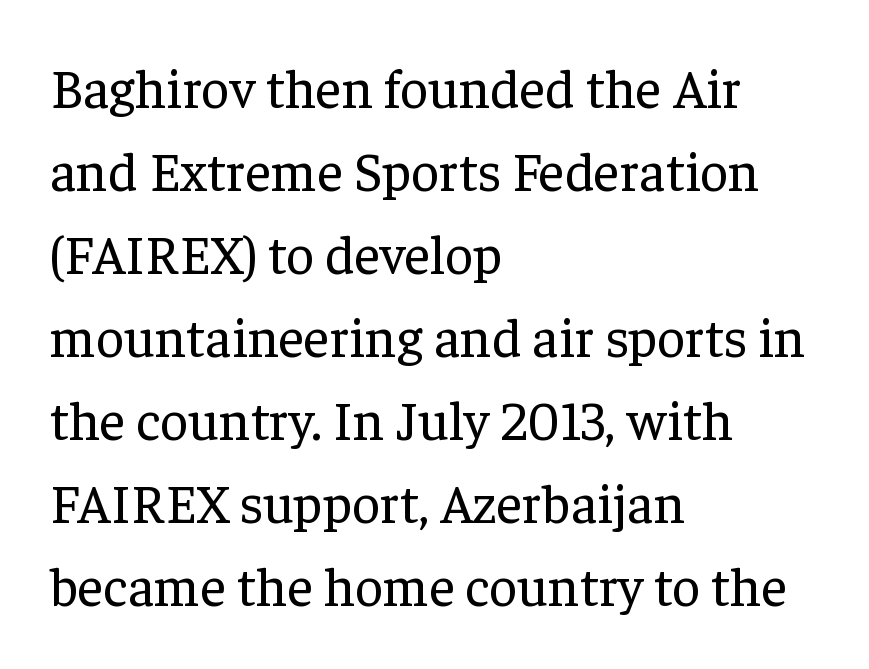
{"serif": "yes", "italic": "no", "bold": "no", "weight": "regular", "width": "normal", "stroke_contrast": "low", "x_height": "medium", "monospaced": "no", "underline": "no", "align": "left", "line_spacing": "normal", "line_spacing_ratio": 1.51, "letter_spacing": "normal", "letter_spacing_em": 0.0, "glyph_px": 55}
